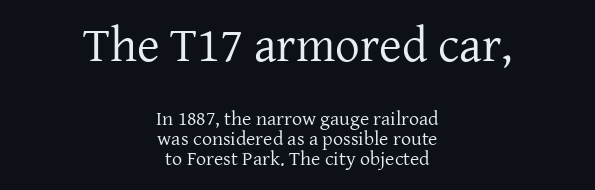
Proportional: the letters do not fall into vertical columns. A typesetter would call this leading minimal, almost set solid. This is the regular roman posture of the typeface. The foot of each line stays bare and open.
